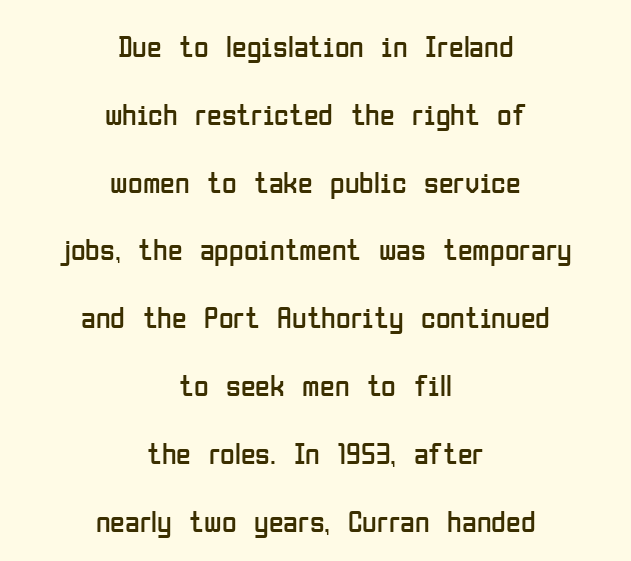
The image shows 30 px regular-weight, condensed sans-serif type, upright; set centered, loose line spacing (2.26x), normal letter spacing, not underlined; low stroke contrast and a medium x-height.
